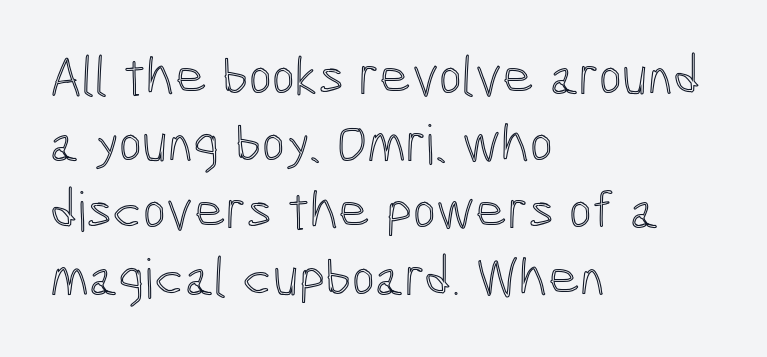
The image shows 55 px condensed type, upright; set left-aligned, line spacing 1.22x, normal letter spacing, not underlined; a medium x-height.
